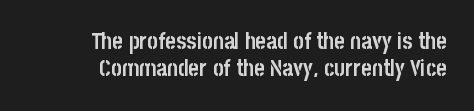
The image shows 23 px bold type, upright; set right-aligned, line spacing 1.17x, normal letter spacing, not underlined.
